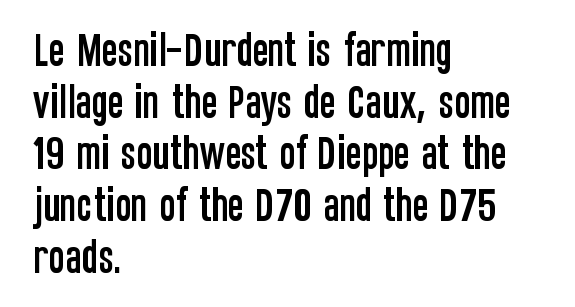
These lines are composed in type without serifs. Bare-footed words on every line. The line texture is even and compact thanks to regular tracking. The letters stand straight up with perfectly vertical stems. The lines in this sample share a left origin and differ only in where they stop.
